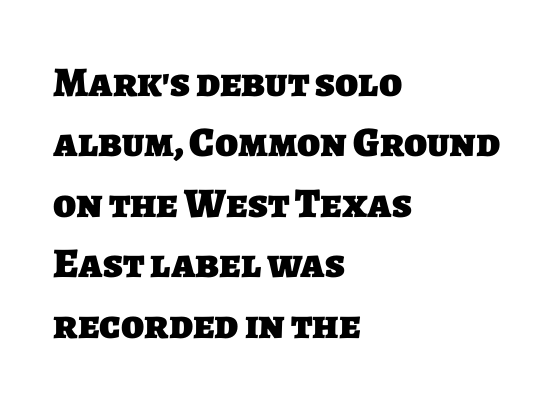
{"serif": "no", "bold": "yes", "weight": "heavy", "width": "normal", "stroke_contrast": "low", "x_height": "large", "monospaced": "no", "underline": "no", "align": "left", "line_spacing": "normal", "line_spacing_ratio": 1.44, "letter_spacing": "normal", "letter_spacing_em": 0.0, "glyph_px": 42}
